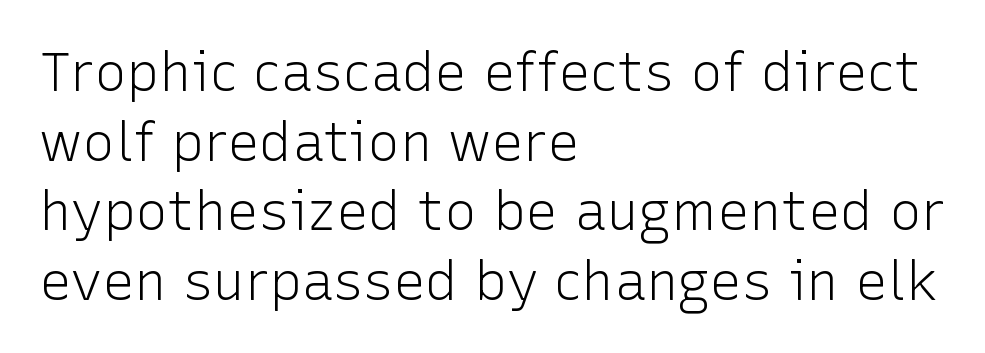
Each letter keeps its own natural width here, so spacing adapts to shape. No heavy texture on the line: the type isn't bold. The leading is moderate, giving the passage an even texture. A clean baseline with only descenders dipping below it. Type style note: lacks serifs.
